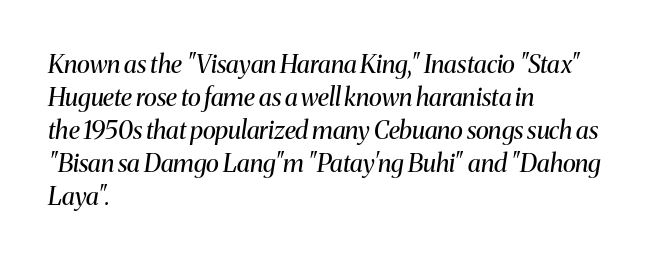
{"italic": "yes", "lean": "right", "slant_degrees": 8, "bold": "no", "underline": "no", "align": "left", "line_spacing": "normal", "line_spacing_ratio": 1.32, "letter_spacing": "normal", "letter_spacing_em": 0.0, "glyph_px": 25}
